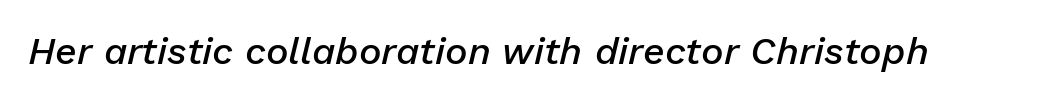
Firm but not heavy-handed strokes: this text is semibold. The text carries the slant typical of an italic or oblique font. The specimen omits any rule beneath the text block's lines. Looks like regular typesetting: each glyph gets only the width it needs.
